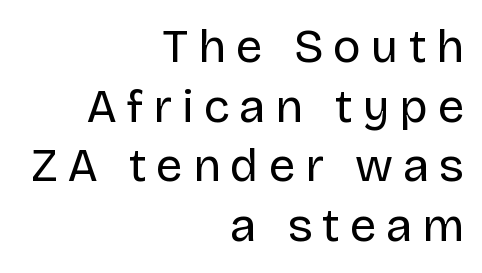
Q: Is the text bold? A: No.
Q: Is the text italic (slanted)? A: No, it is upright.
Q: Is the typeface a serif or a sans-serif typeface? A: Sans-serif.
Q: Is the text underlined? A: No.
Q: How is the paragraph aligned? A: Right-aligned.
Q: Is the spacing between letters normal or unusually wide? A: Unusually wide.
Q: Is the spacing between lines tight, normal or loose? A: Normal.
Q: Width (condensed, normal, or wide)? A: Normal.
Q: Stroke contrast? A: Low.
Q: x-height? A: Large.
Q: Monospaced? A: No.
